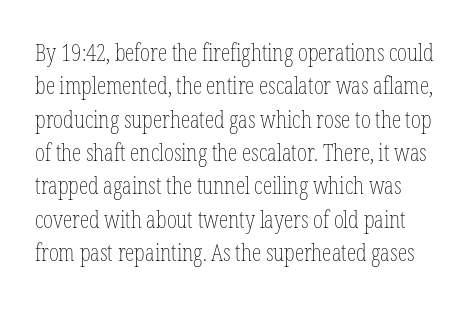
Is this a heavy cut? Hardly; it is regular or lighter. The type is set solid horizontally, with unmodified tracking. Rows of type keep a routine distance in the vertical direction. Rule under the text: the space is simply empty.
